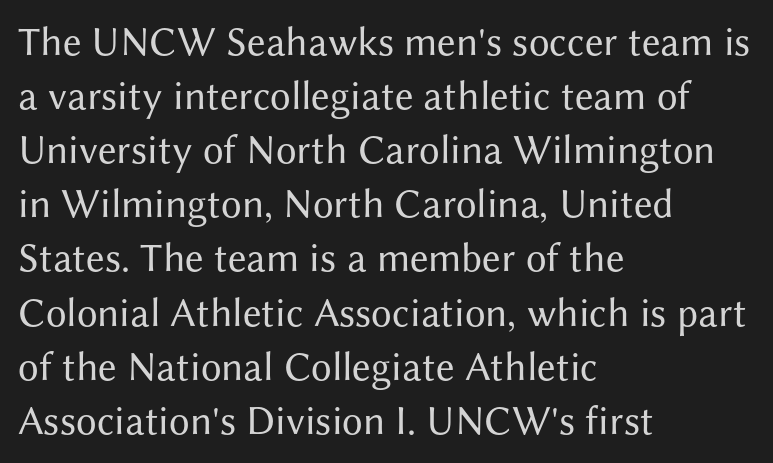
The gaps between neighbouring characters are ordinary and unremarkable. The designer went with a sans here, leaving each stem footless. The area under the type is left untouched. The face used here is proportionally spaced, like ordinary book or web type. Does the leading feel generous? No, just average.
